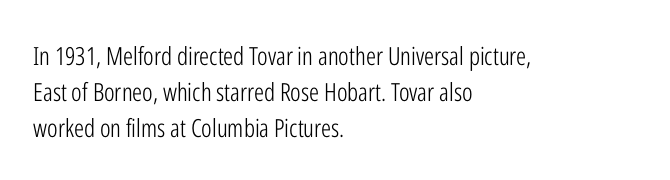
{"italic": "no", "bold": "no", "underline": "no", "align": "left", "line_spacing": "normal", "line_spacing_ratio": 1.45, "letter_spacing": "normal", "letter_spacing_em": 0.0, "glyph_px": 25}
